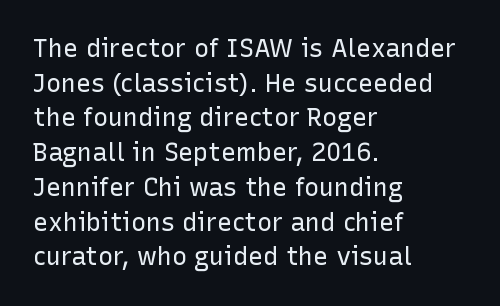
The image shows 25 px text type, upright; set left-aligned, normal line spacing (1.39x), normal letter spacing, not underlined.
